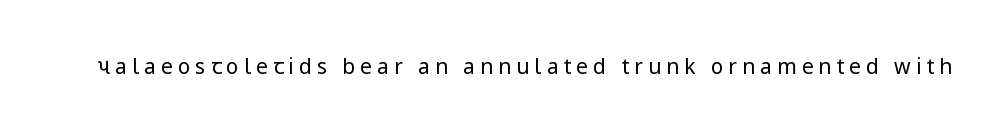
{"italic": "no", "bold": "no", "underline": "no", "letter_spacing": "wide", "letter_spacing_em": 0.24, "glyph_px": 21}
